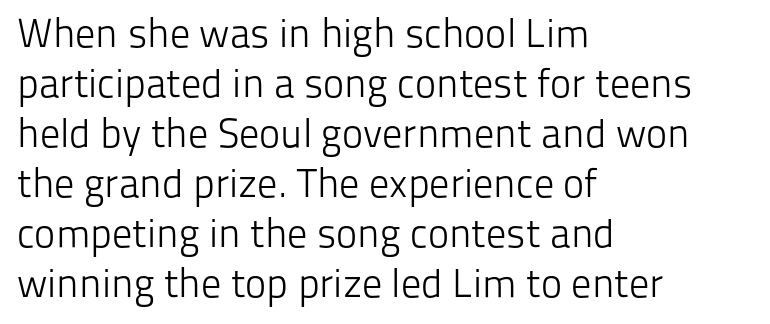
Q: Is the text bold? A: No.
Q: Is the text italic (slanted)? A: No, it is upright.
Q: Is the typeface a serif or a sans-serif typeface? A: Sans-serif.
Q: Is the text underlined? A: No.
Q: How is the paragraph aligned? A: Left-aligned.
Q: Is the spacing between letters normal or unusually wide? A: Normal.
Q: Is the spacing between lines tight, normal or loose? A: Normal.
Q: Width (condensed, normal, or wide)? A: Normal.
Q: Stroke contrast? A: Low.
Q: x-height? A: Medium.
Q: Monospaced? A: No.
